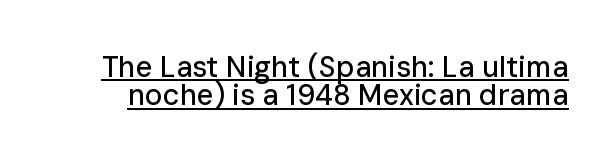
The image shows 29 px sans-serif type, upright; set tight line spacing (0.97x), normal letter spacing, underlined; low stroke contrast and a medium x-height.
